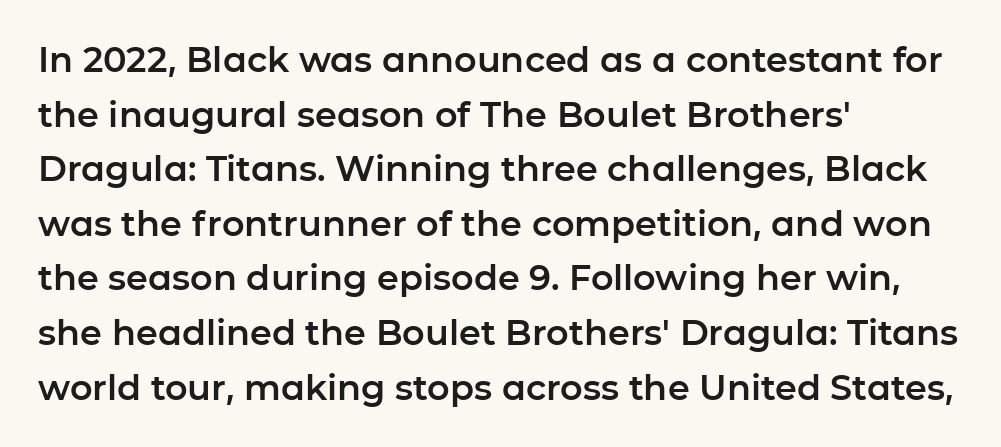
Q: Is the text italic (slanted)? A: No, it is upright.
Q: Is the typeface a serif or a sans-serif typeface? A: Sans-serif.
Q: Is the text underlined? A: No.
Q: How is the paragraph aligned? A: Left-aligned.
Q: Is the spacing between letters normal or unusually wide? A: Normal.
Q: Is the spacing between lines tight, normal or loose? A: Normal.
Q: Width (condensed, normal, or wide)? A: Normal.
Q: Stroke contrast? A: Low.
Q: x-height? A: Medium.
Q: Monospaced? A: No.
